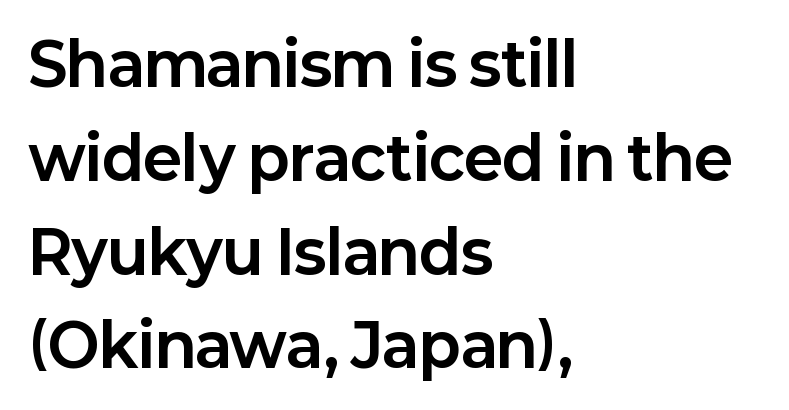
The passage shown is not underscored anywhere. Spacing between characters is what you'd get straight out of the box. Typeset ragged right — the left edge is the straight one. The passage shown is typed in a proportional face where columns would drift.
